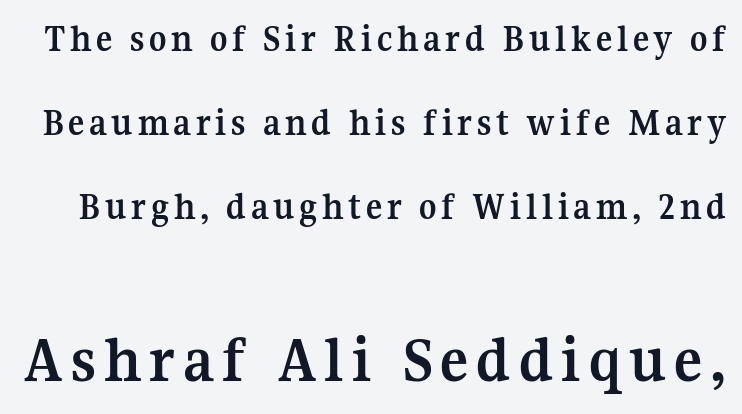
The image shows 66 px semibold serif type, upright; set loose line spacing (2.21x), not underlined; the second (bottom) block is 1.74x larger; medium stroke contrast and a medium x-height.
